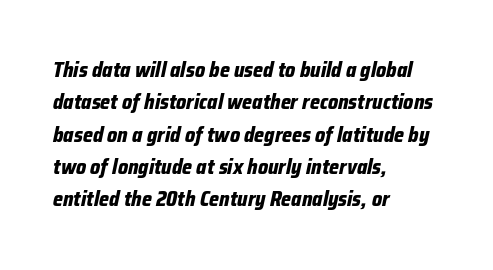
Designer's note — italics engaged. Each line starts at the same left margin while the right side varies. The space directly below the letters is spotless. The passage shown has conventional tracking throughout. Reading down the column, the eye jumps a familiar distance to each next line. The passage shown is emphatically bold.
